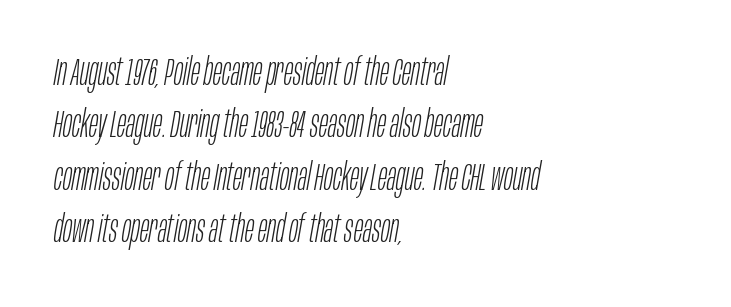
Heaviness? Minimal to ordinary, like unemphasized prose. A typesetter would call this zero additional tracking. Quick note: interline space is typical. The rendering applies a slant to the glyphs.
